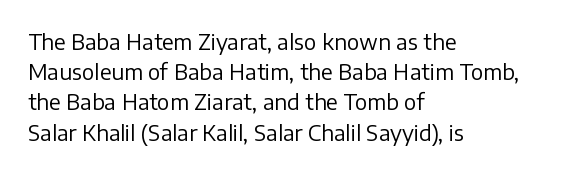
Q: Is the text bold? A: No.
Q: Is the text italic (slanted)? A: No, it is upright.
Q: Is the text underlined? A: No.
Q: How is the paragraph aligned? A: Left-aligned.
Q: Is the spacing between letters normal or unusually wide? A: Normal.
Q: Is the spacing between lines tight, normal or loose? A: Normal.
